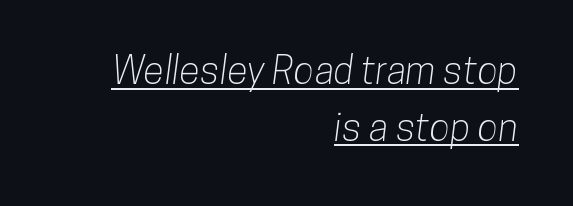
The image shows 38 px condensed sans-serif type; set right-aligned, normal line spacing (1.49x), normal letter spacing, underlined; low stroke contrast and a medium x-height.
